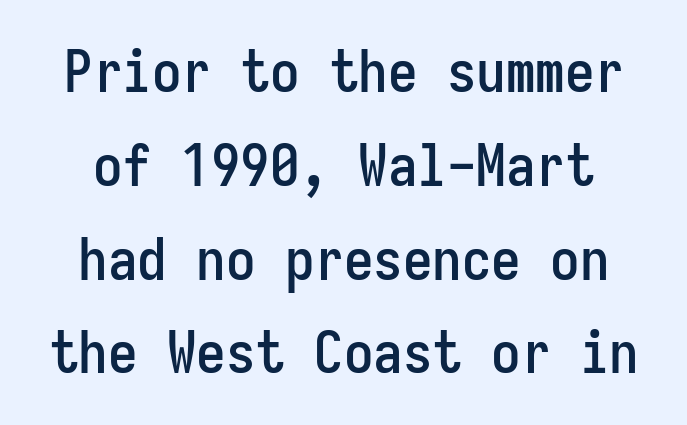
The image shows 59 px condensed sans-serif type, upright, monospaced; set normal line spacing (1.59x), normal letter spacing, not underlined; low stroke contrast and a medium x-height.
